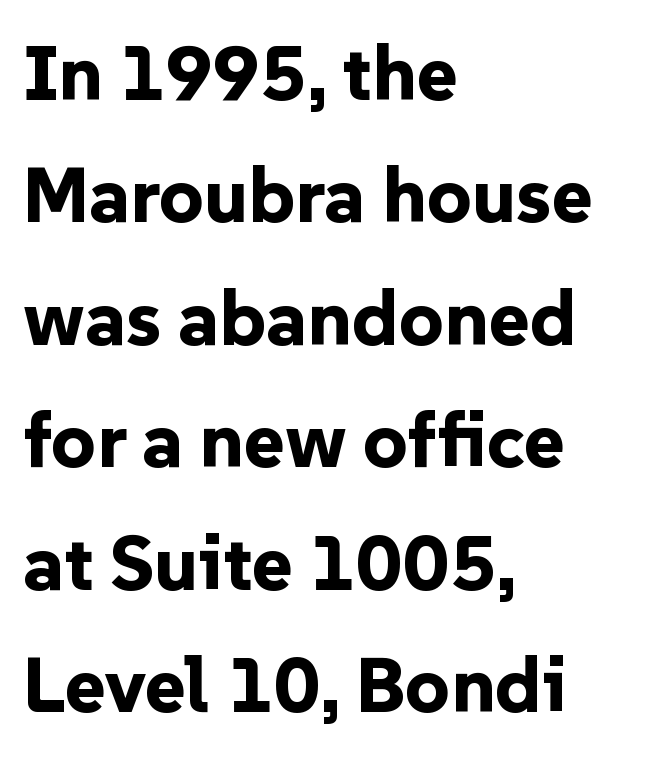
The image shows 78 px bold sans-serif type, upright; set left-aligned, normal line spacing (1.57x), normal letter spacing, not underlined; low stroke contrast and a medium x-height.
